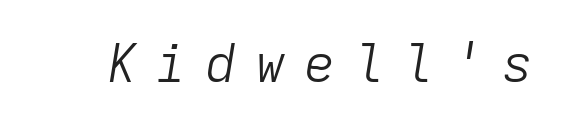
The image shows 52 px light type, italic (leaning right), monospaced; set unusually wide letter spacing (+0.35 em), not underlined; low stroke contrast and a medium x-height.
